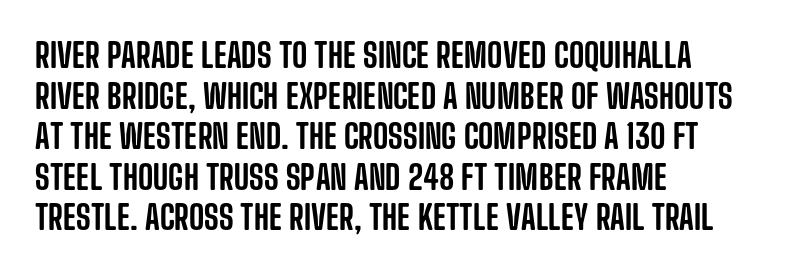
{"serif": "no", "italic": "no", "width": "condensed", "stroke_contrast": "low", "x_height": "large", "monospaced": "no", "underline": "no", "align": "left", "line_spacing_ratio": 1.23, "letter_spacing": "normal", "letter_spacing_em": 0.0, "glyph_px": 33}
